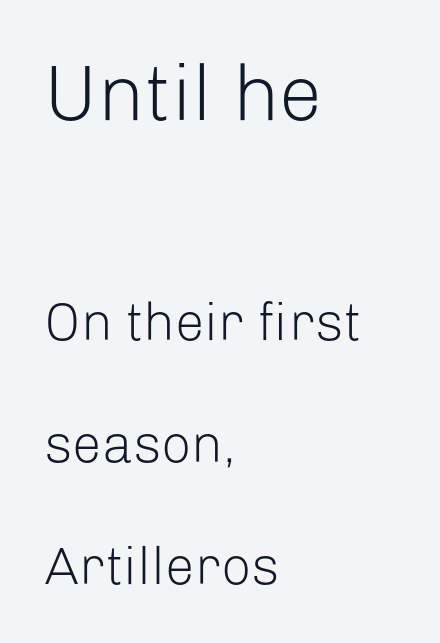
{"serif": "no", "italic": "no", "bold": "no", "weight": "light", "width": "normal", "stroke_contrast": "low", "x_height": "medium", "monospaced": "no", "underline": "no", "align": "left", "line_spacing": "loose", "line_spacing_ratio": 2.3, "letter_spacing": "normal", "letter_spacing_em": 0.0, "larger_block": "first", "size_ratio": 1.49, "glyph_px": 79}
